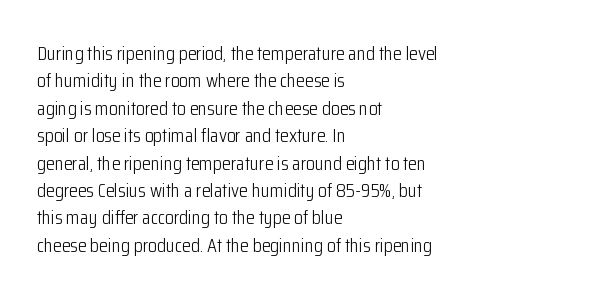
The image shows 20 px text type, upright; set left-aligned, normal line spacing (1.37x), normal letter spacing, not underlined.
